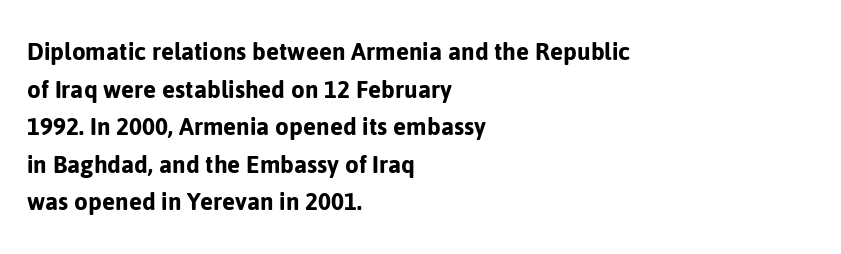
The image shows 28 px sans-serif type, upright; set left-aligned, normal line spacing (1.34x), normal letter spacing, not underlined; low stroke contrast and a medium x-height.
